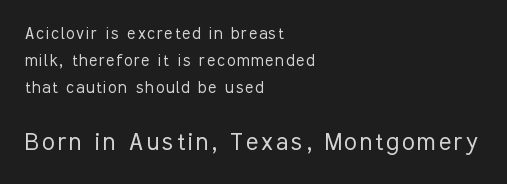
{"serif": "no", "italic": "no", "bold": "no", "weight": "light", "width": "condensed", "stroke_contrast": "low", "x_height": "medium", "monospaced": "no", "underline": "no", "align": "left", "line_spacing": "normal", "line_spacing_ratio": 1.41, "larger_block": "second", "size_ratio": 1.53, "glyph_px": 29}
